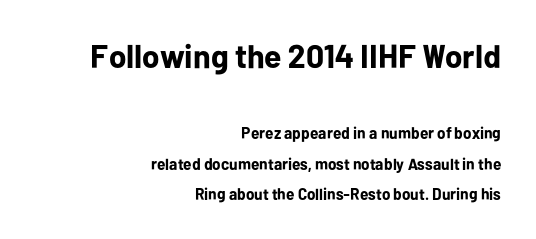
The image shows 33 px bold sans-serif type, upright; set right-aligned, line spacing 1.88x, normal letter spacing, not underlined; the first (top) block is 2.06x larger; low stroke contrast and a medium x-height.
